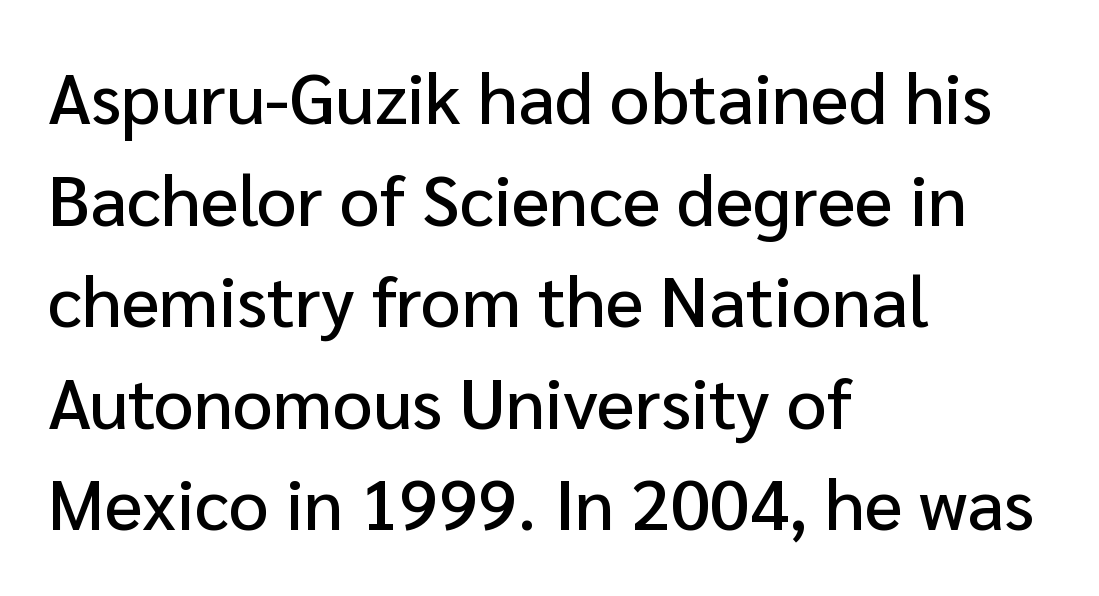
The image shows 71 px sans-serif type, upright; set left-aligned, normal line spacing (1.43x), normal letter spacing, not underlined; low stroke contrast and a medium x-height.
